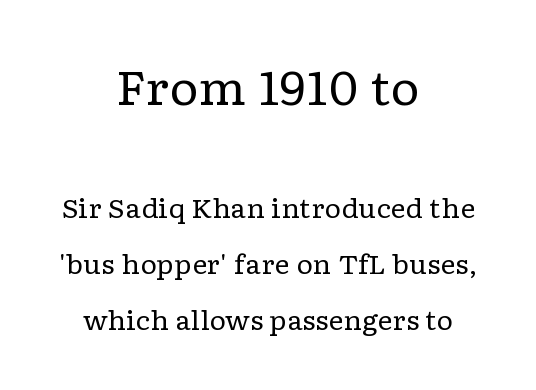
Size contrast runs from large at the top to small at the bottom. Counters stay open thanks to moderate or lighter strokes. Has an underline been added? It has not. Each letter keeps its own natural width here, so spacing adapts to shape. The typesetter chose a symmetrical, centered arrangement here. The glyphs in this specimen are seriffed.
